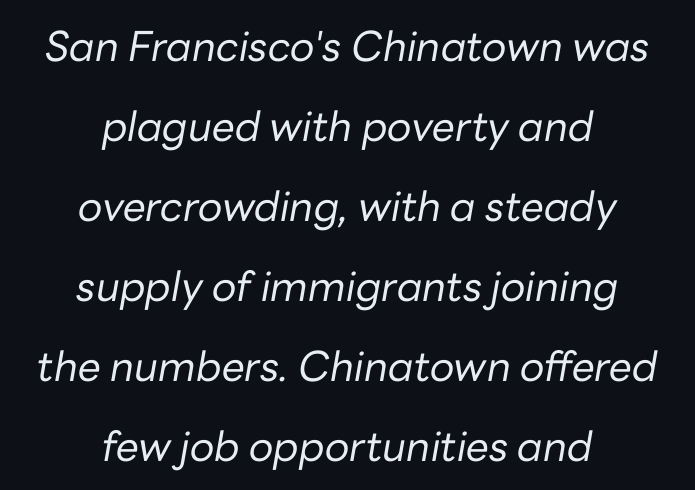
Q: Is the text bold? A: No.
Q: Is the text italic (slanted)? A: Yes, it leans right by about 10 degrees.
Q: Is the text underlined? A: No.
Q: How is the paragraph aligned? A: Centered.
Q: Is the spacing between letters normal or unusually wide? A: Normal.
Q: Is the spacing between lines tight, normal or loose? A: Loose.
Q: Width (condensed, normal, or wide)? A: Normal.
Q: Stroke contrast? A: Low.
Q: x-height? A: Medium.
Q: Monospaced? A: No.
